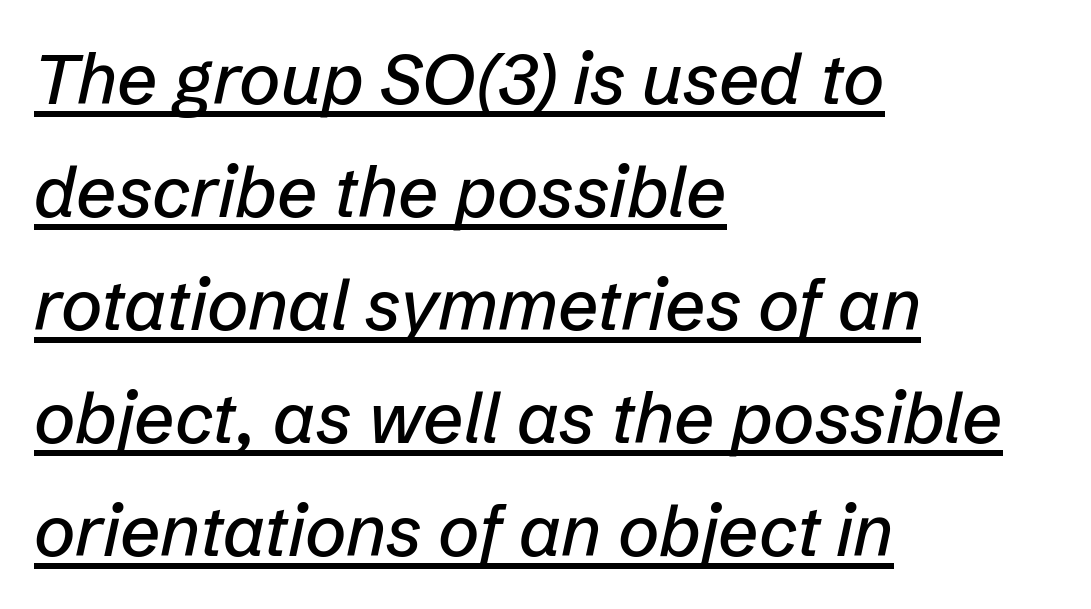
{"italic": "yes", "lean": "right", "slant_degrees": 12, "width": "normal", "stroke_contrast": "low", "x_height": "medium", "monospaced": "no", "underline": "yes", "align": "left", "line_spacing": "normal", "line_spacing_ratio": 1.59, "letter_spacing": "normal", "letter_spacing_em": 0.0, "glyph_px": 71}
